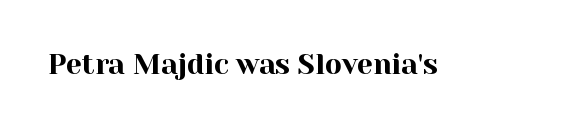
Unmarked baselines from the first word to the last. Spacing verdict: proportional, widths tailored to each character. The tracking reads as untouched default to a designer's eye. The characters display serif detailing at their extremities.
